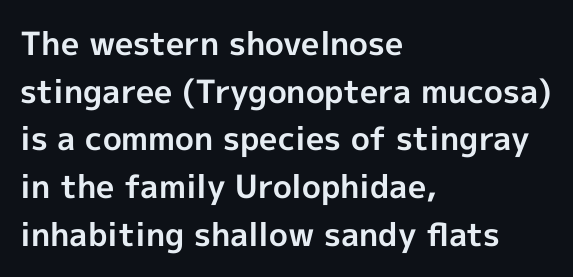
{"serif": "no", "italic": "no", "bold": "yes", "weight": "bold", "width": "normal", "x_height": "medium", "monospaced": "no", "underline": "no", "align": "left", "line_spacing": "normal", "line_spacing_ratio": 1.49, "letter_spacing": "normal", "letter_spacing_em": 0.0, "glyph_px": 32}
